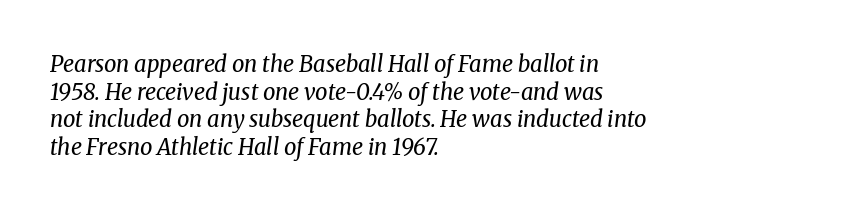
{"italic": "yes", "lean": "right", "slant_degrees": 8, "bold": "no", "underline": "no", "align": "left", "line_spacing": "normal", "line_spacing_ratio": 1.26, "letter_spacing": "normal", "letter_spacing_em": 0.0, "glyph_px": 22}
